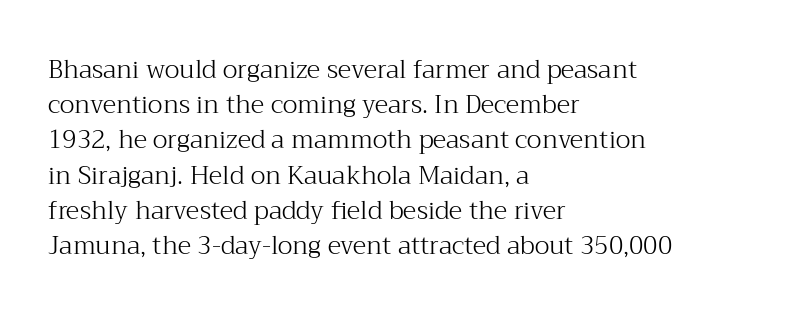
Weight: not bold — regular or lighter. Summary of vertical rhythm: regular, with standard interline spacing. Italic? Not at all — the glyphs are vertical. Words appear dense and cohesive because spacing is normal. Glance below the letters and you will spot only blank space.
